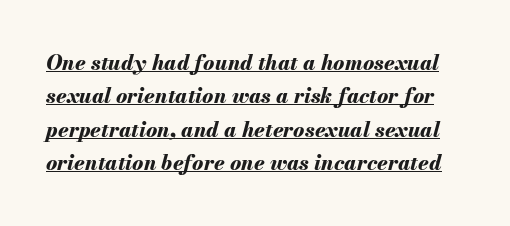
The vertical gap from one line to the next is medium. The whole block is typeset with a tilt. Between one letter and the next there's only the usual sliver of space. Like a heading marked for emphasis, these lines bear an underscore. Students, this is bold: see how much ink each stroke carries.
